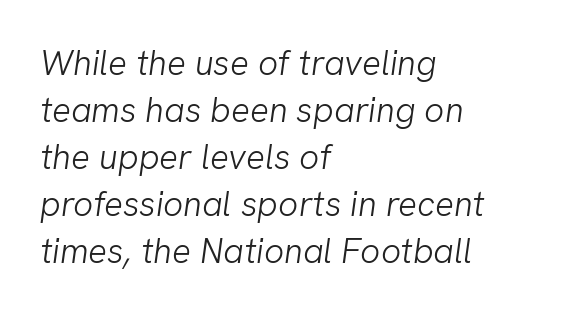
The image shows 35 px light sans-serif type; set left-aligned, normal line spacing (1.34x), normal letter spacing, not underlined; low stroke contrast and a medium x-height.
